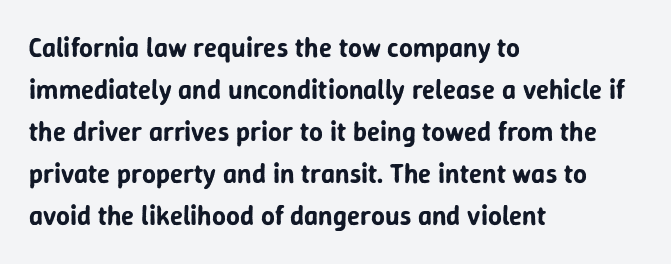
{"italic": "no", "underline": "no", "align": "left", "line_spacing": "normal", "line_spacing_ratio": 1.56, "letter_spacing": "normal", "letter_spacing_em": 0.0, "glyph_px": 27}
